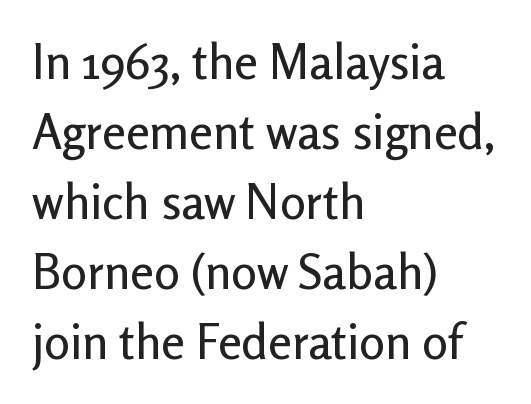
The image shows 48 px sans-serif type, upright; set left-aligned, normal line spacing (1.46x), normal letter spacing, not underlined; low stroke contrast and a medium x-height.
